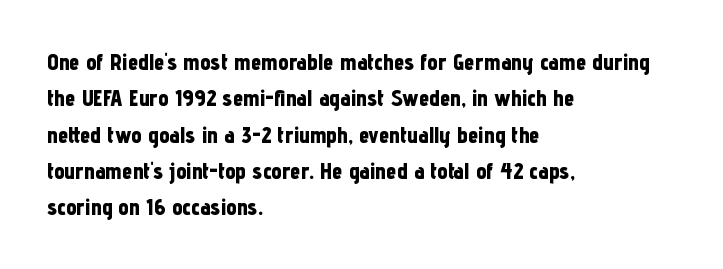
The image shows 23 px bold type, upright; set left-aligned, normal line spacing (1.58x), normal letter spacing, not underlined.
